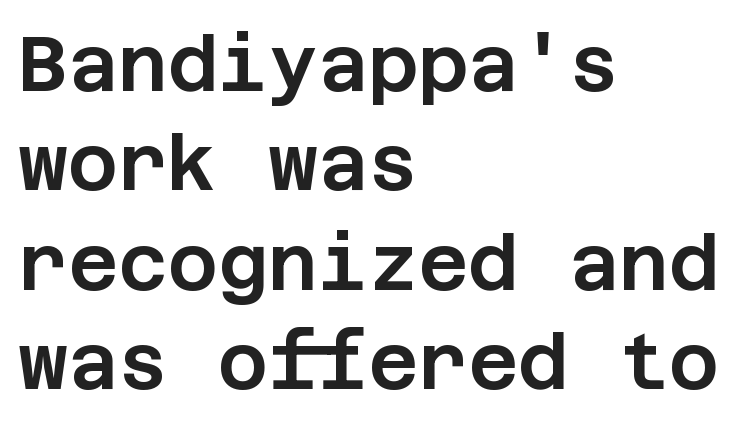
The rendering uses a moderate line-height, typical for paragraphs. Type style note: lacks serifs. The type sits square on the baseline with zero lean. This sample uses plain, unmodified letter spacing. Compared with a centered layout, this one pins lines to the left instead. This rendering features lettering with no underline.
